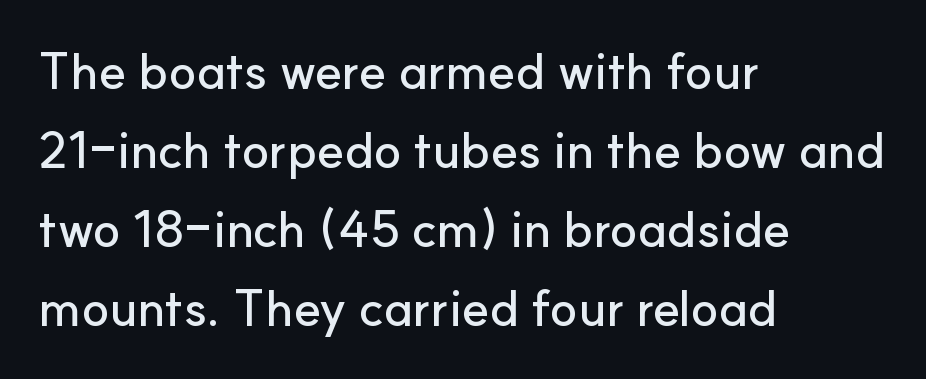
Q: Is the text italic (slanted)? A: No, it is upright.
Q: Is the typeface a serif or a sans-serif typeface? A: Sans-serif.
Q: Is the text underlined? A: No.
Q: How is the paragraph aligned? A: Left-aligned.
Q: Is the spacing between letters normal or unusually wide? A: Normal.
Q: Is the spacing between lines tight, normal or loose? A: Normal.
Q: Width (condensed, normal, or wide)? A: Normal.
Q: Stroke contrast? A: Low.
Q: x-height? A: Small.
Q: Monospaced? A: No.
